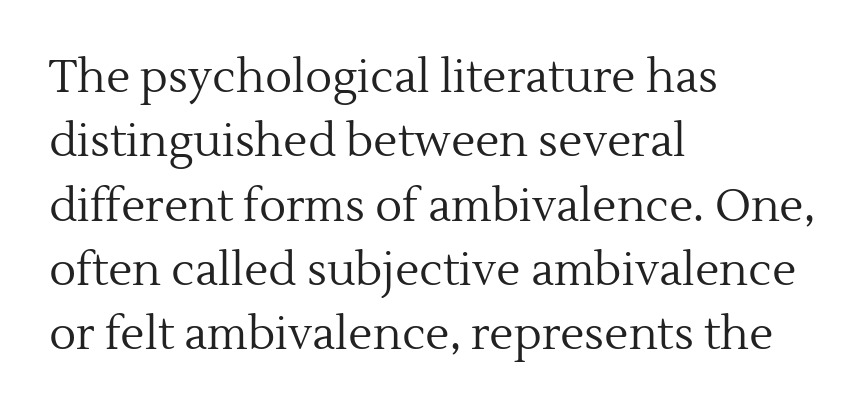
Q: Is the text bold? A: No.
Q: Is the text italic (slanted)? A: No, it is upright.
Q: Is the typeface a serif or a sans-serif typeface? A: Serif.
Q: Is the text underlined? A: No.
Q: How is the paragraph aligned? A: Left-aligned.
Q: Is the spacing between letters normal or unusually wide? A: Normal.
Q: Is the spacing between lines tight, normal or loose? A: Normal.
Q: Width (condensed, normal, or wide)? A: Normal.
Q: x-height? A: Medium.
Q: Monospaced? A: No.
